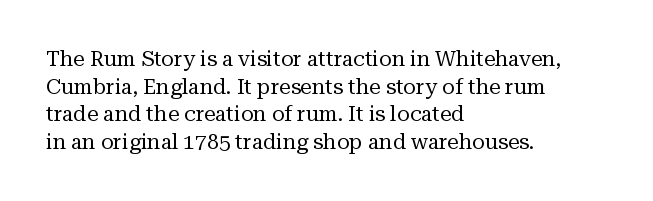
Teacher's note: observe the even left margin — that is flush-left alignment. The line texture is even and compact thanks to regular tracking. The lettering stays uniformly vertical, giving the passage a roman look. The baseline area is clear.
